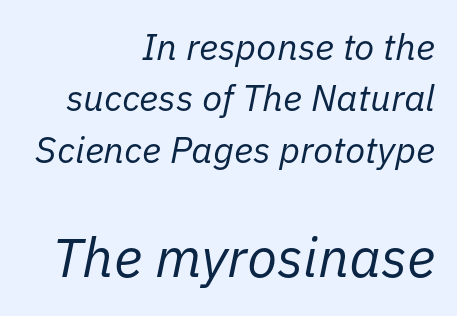
{"italic": "yes", "lean": "right", "slant_degrees": 11, "bold": "no", "weight": "regular", "width": "normal", "stroke_contrast": "low", "x_height": "medium", "monospaced": "no", "underline": "no", "align": "right", "line_spacing": "normal", "line_spacing_ratio": 1.39, "letter_spacing": "normal", "letter_spacing_em": 0.0, "larger_block": "second", "size_ratio": 1.49, "glyph_px": 55}
